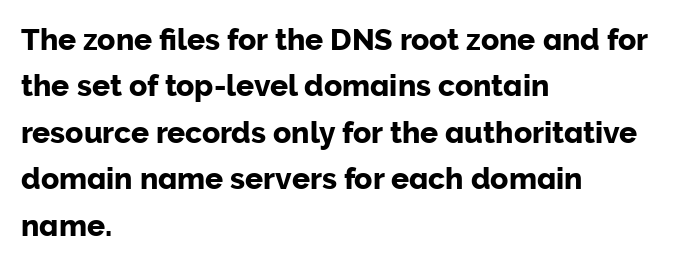
Q: Is the text italic (slanted)? A: No, it is upright.
Q: Is the typeface a serif or a sans-serif typeface? A: Sans-serif.
Q: Is the text underlined? A: No.
Q: How is the paragraph aligned? A: Left-aligned.
Q: Is the spacing between letters normal or unusually wide? A: Normal.
Q: Is the spacing between lines tight, normal or loose? A: Normal.
Q: Width (condensed, normal, or wide)? A: Normal.
Q: Stroke contrast? A: Low.
Q: x-height? A: Medium.
Q: Monospaced? A: No.
